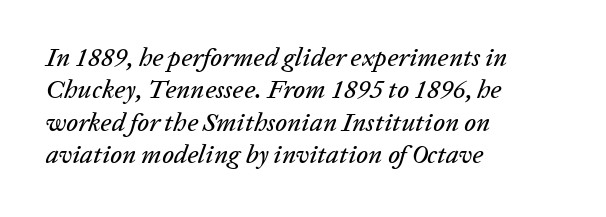
The tracking reads as untouched default to a designer's eye. Lines of text with bare space underneath. Interline gaps are of average width in this sample. When letters slant like this, we call the style italic. The text block is weighted toward the left margin, trailing off unevenly rightward.
